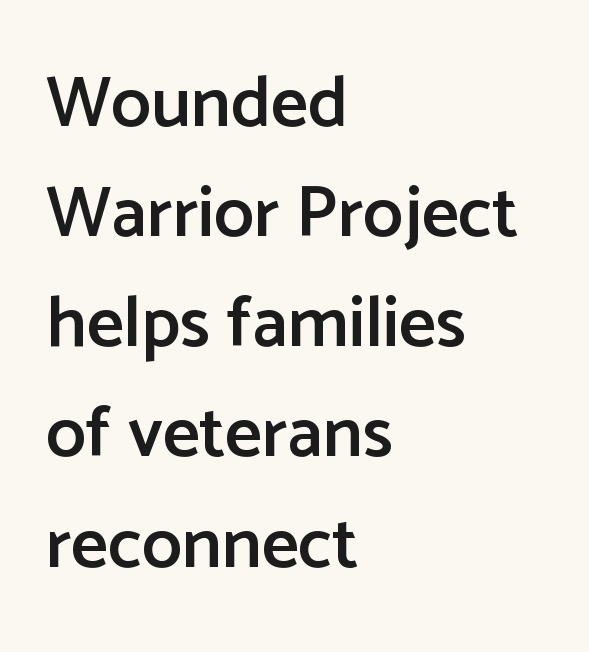
The image shows 72 px semibold sans-serif type, upright; set left-aligned, normal line spacing (1.53x), normal letter spacing, not underlined; low stroke contrast and a medium x-height.
